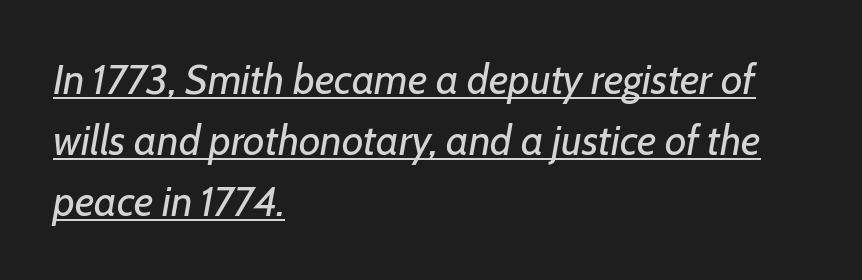
The image shows 42 px regular-weight type, italic (leaning right); set left-aligned, normal line spacing (1.45x), normal letter spacing, underlined; low stroke contrast and a medium x-height.
